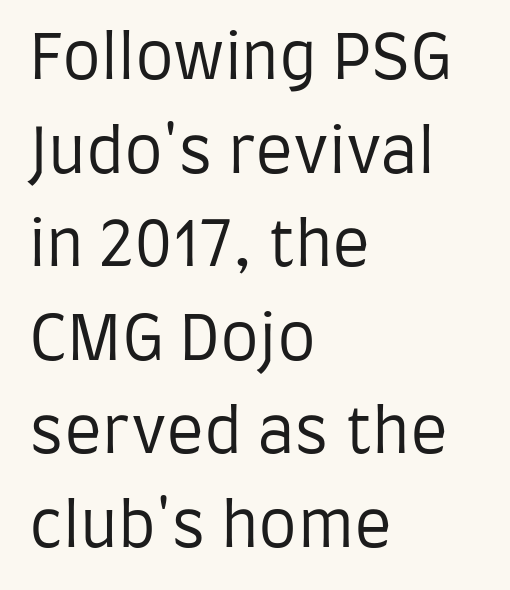
The passage shown has conventional tracking throughout. A typesetter would call this proportional, since set widths differ per character. This reads as an unemphasized weight, regular at the heaviest. Type style note: lacks serifs. The axis of the letterforms is exactly vertical. The block of text has a typical density, with ordinary space between rows.
